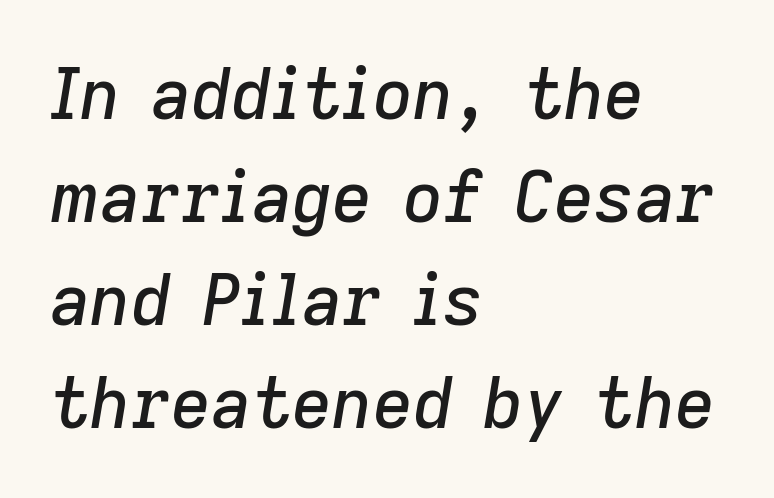
The image shows 70 px text type, italic (leaning right); set left-aligned, normal line spacing (1.47x), normal letter spacing, not underlined; low stroke contrast and a medium x-height.
